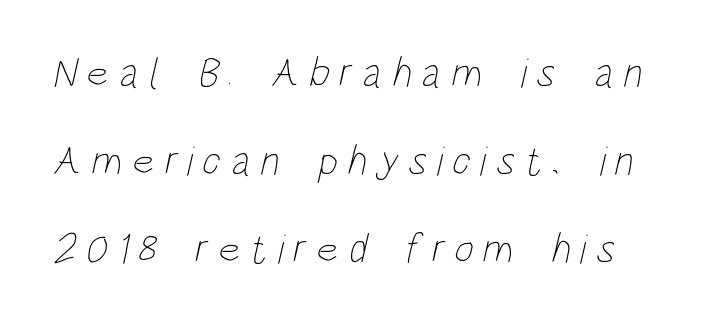
Q: Is the text bold? A: No.
Q: Is the text underlined? A: No.
Q: Is the spacing between letters normal or unusually wide? A: Unusually wide.
Q: Is the spacing between lines tight, normal or loose? A: Loose.
Q: Width (condensed, normal, or wide)? A: Condensed.
Q: Stroke contrast? A: Low.
Q: x-height? A: Large.
Q: Monospaced? A: No.
